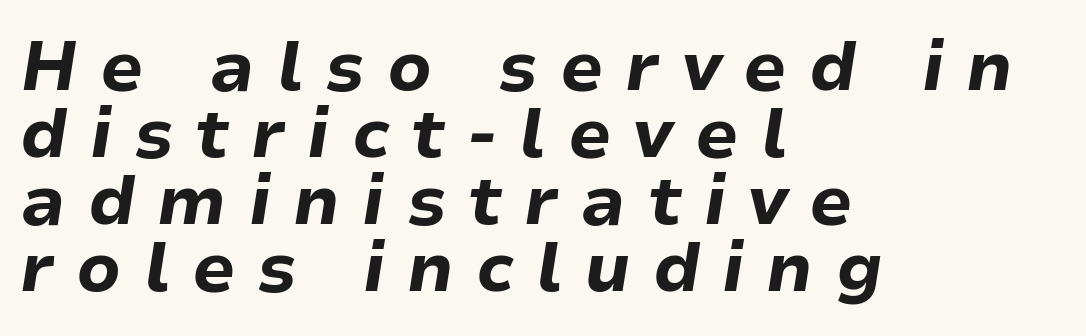
{"italic": "yes", "lean": "right", "slant_degrees": 9, "bold": "yes", "weight": "bold", "width": "normal", "stroke_contrast": "low", "x_height": "medium", "monospaced": "no", "underline": "no", "align": "left", "line_spacing": "tight", "line_spacing_ratio": 0.97, "letter_spacing": "wide", "letter_spacing_em": 0.32, "glyph_px": 69}
